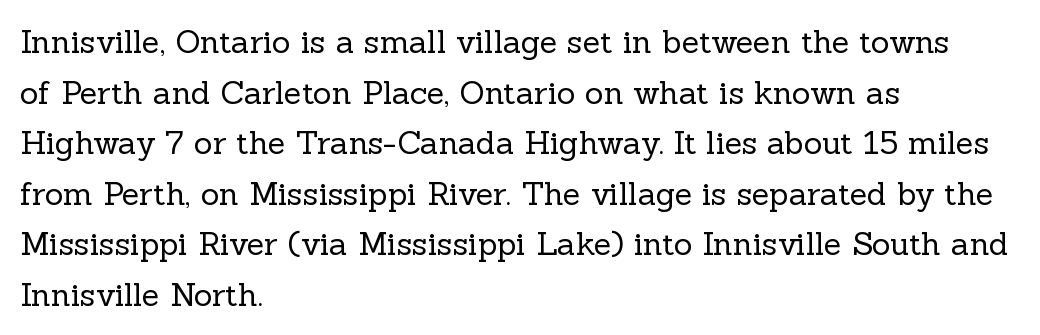
Compared with a typical body face, this is equally light or lighter still. Here the glyphs are tracked normally, forming tight word shapes. The type family on display is of the serif kind. The space between consecutive lines is moderate.
